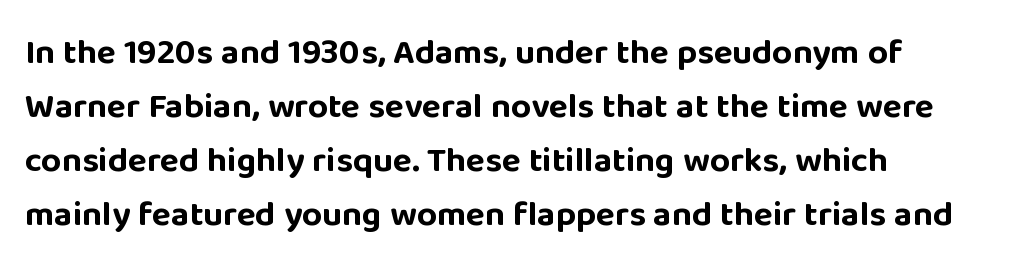
{"serif": "no", "italic": "no", "bold": "yes", "weight": "bold", "width": "normal", "stroke_contrast": "low", "x_height": "large", "monospaced": "no", "underline": "no", "align": "left", "line_spacing": "normal", "line_spacing_ratio": 1.54, "letter_spacing": "normal", "letter_spacing_em": 0.0, "glyph_px": 35}
